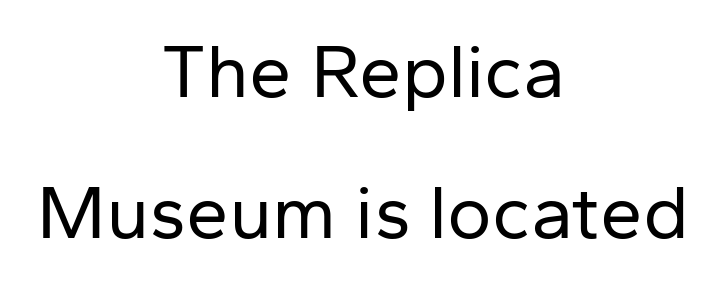
{"serif": "no", "italic": "no", "bold": "no", "weight": "regular", "width": "normal", "stroke_contrast": "low", "x_height": "medium", "monospaced": "no", "underline": "no", "align": "center", "line_spacing_ratio": 1.85, "letter_spacing": "normal", "letter_spacing_em": 0.0, "glyph_px": 76}
